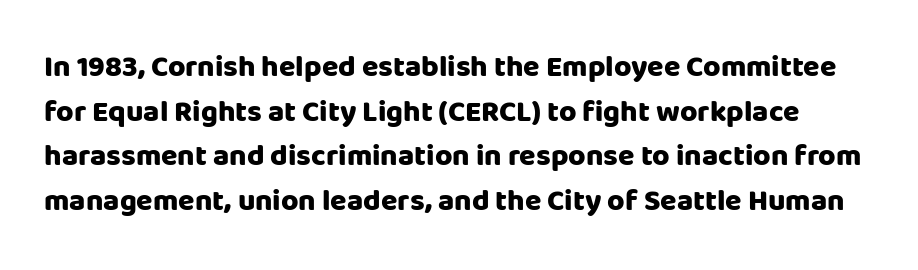
The face used here is proportionally spaced, like ordinary book or web type. The face used here is rendered with its standard letterfit. This rendering features lettering with no underline. Serifs: no, the terminals of the letterforms are clean. Set as a true bold cut, around the 700 mark. These lines sit exactly where default settings would place them.
